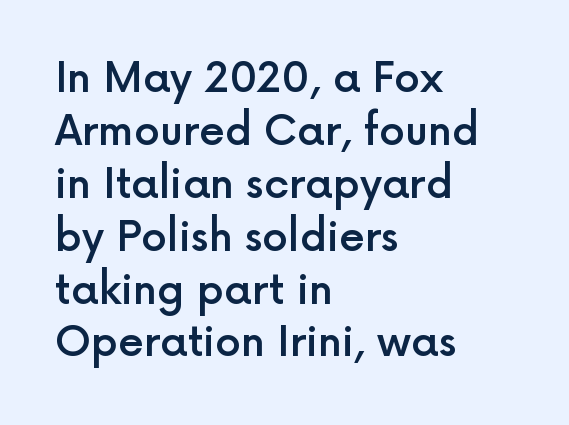
The area under the type is left untouched. The line-height multiplier appears to be the usual default. Classification — sans serif. Typographic density is moderately raised because the face is semibold.
